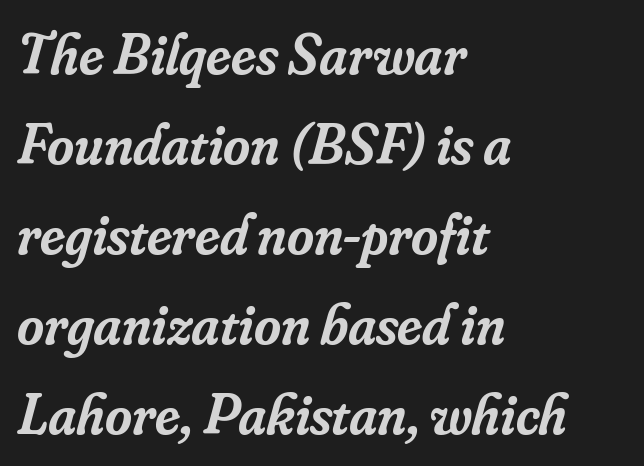
{"serif": "yes", "italic": "yes", "lean": "right", "slant_degrees": 16, "bold": "semi", "weight": "semibold", "width": "normal", "stroke_contrast": "low", "x_height": "small", "monospaced": "no", "underline": "no", "align": "left", "line_spacing": "normal", "line_spacing_ratio": 1.55, "letter_spacing": "normal", "letter_spacing_em": 0.0, "glyph_px": 58}
